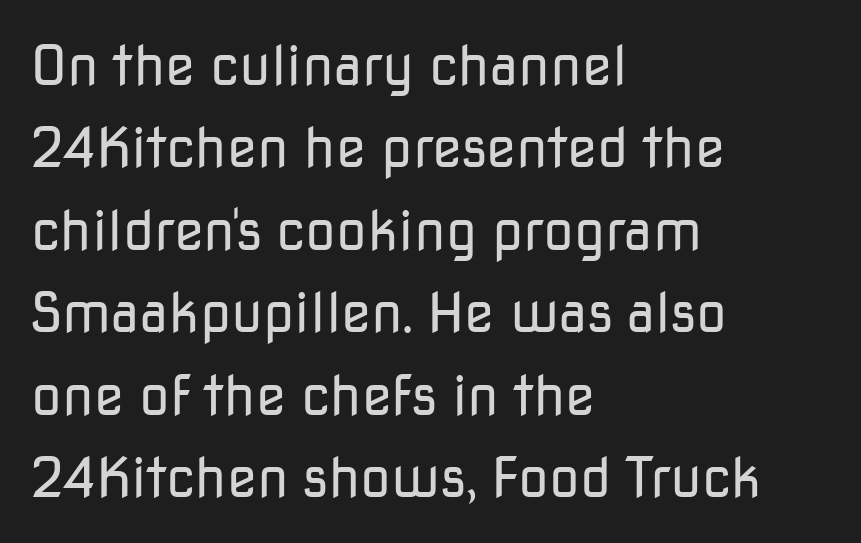
Vertical strokes here are truly vertical. Is this a sans? Yes — the strokes have no serifs. These lines are rendered in a variable-pitch font. Honestly, the row spacing looks completely unremarkable.
